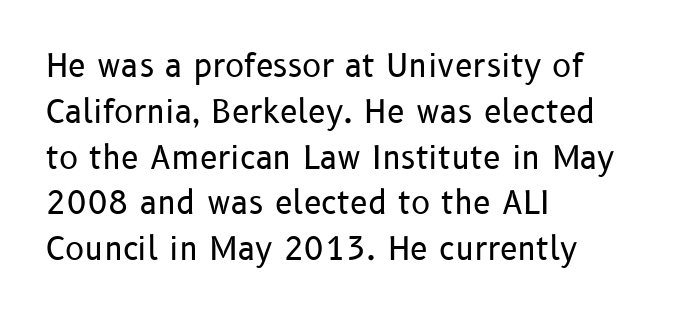
{"serif": "no", "italic": "no", "bold": "no", "weight": "regular", "width": "normal", "stroke_contrast": "low", "x_height": "medium", "monospaced": "no", "underline": "no", "align": "left", "line_spacing": "normal", "line_spacing_ratio": 1.43, "letter_spacing": "normal", "letter_spacing_em": 0.0, "glyph_px": 32}
